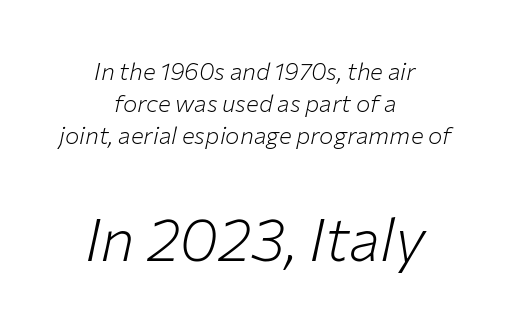
{"italic": "yes", "lean": "right", "slant_degrees": 12, "bold": "no", "weight": "light", "width": "normal", "stroke_contrast": "low", "x_height": "medium", "monospaced": "no", "underline": "no", "align": "center", "line_spacing": "normal", "line_spacing_ratio": 1.34, "letter_spacing": "normal", "letter_spacing_em": 0.0, "larger_block": "second", "size_ratio": 2.5, "glyph_px": 60}
